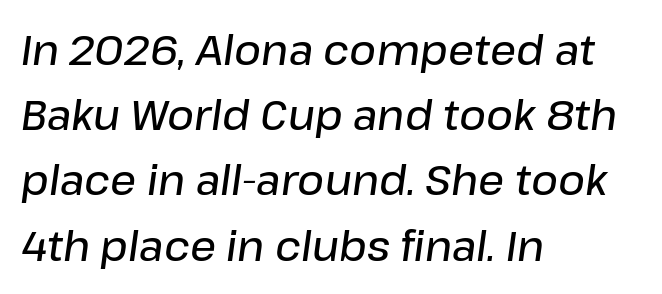
The image shows 41 px semibold type, italic (leaning right); set left-aligned, normal line spacing (1.59x), normal letter spacing, not underlined; low stroke contrast and a medium x-height.
